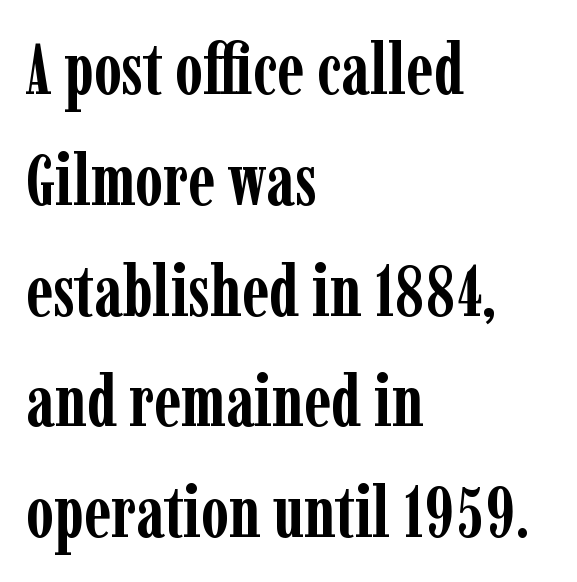
Looks like regular typesetting: each glyph gets only the width it needs. Typographically, this falls in the serif category. Caption: bold face, heavy strokes. Regarding leading, the lines here are spaced in the standard way. Caption: standard tracking, unaltered. A student would call this left alignment; a typographer would say flush left, rag right.
